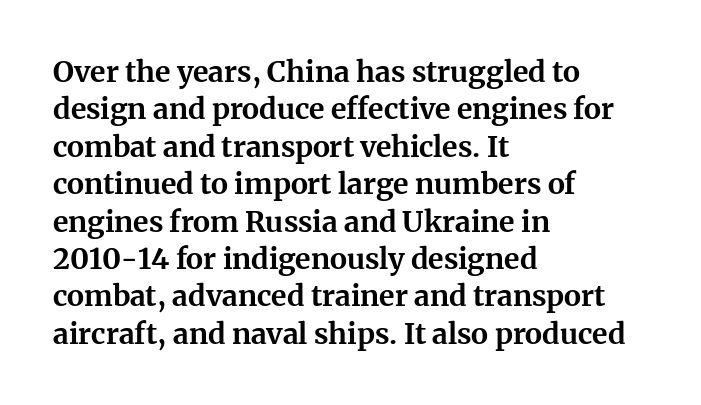
Q: Is the text bold? A: Yes.
Q: Is the text italic (slanted)? A: No, it is upright.
Q: Is the typeface a serif or a sans-serif typeface? A: Serif.
Q: Is the text underlined? A: No.
Q: How is the paragraph aligned? A: Left-aligned.
Q: Is the spacing between letters normal or unusually wide? A: Normal.
Q: Is the spacing between lines tight, normal or loose? A: Normal.
Q: Width (condensed, normal, or wide)? A: Normal.
Q: Stroke contrast? A: Medium.
Q: x-height? A: Medium.
Q: Monospaced? A: No.
